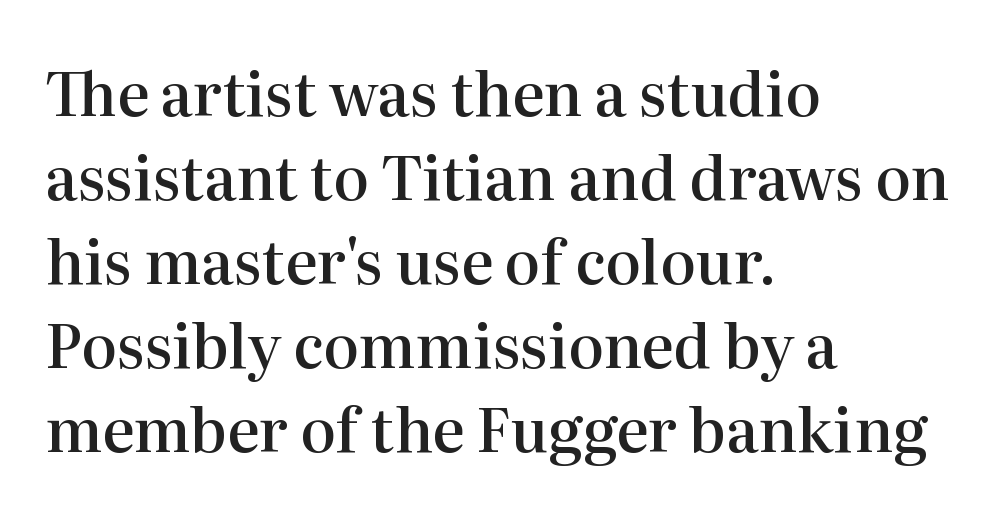
{"serif": "yes", "italic": "no", "bold": "semi", "weight": "semibold", "width": "normal", "stroke_contrast": "high", "x_height": "medium", "monospaced": "no", "underline": "no", "align": "left", "line_spacing": "normal", "line_spacing_ratio": 1.4, "letter_spacing": "normal", "letter_spacing_em": 0.0, "glyph_px": 60}
